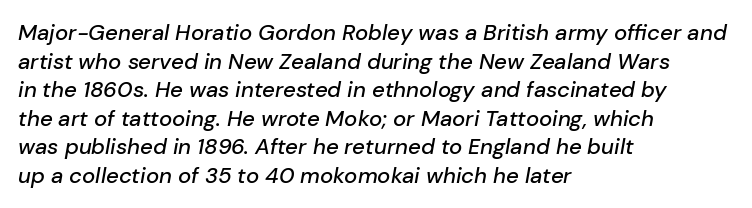
The image shows 22 px text type, italic (leaning right); set left-aligned, normal line spacing (1.3x), normal letter spacing, not underlined.
